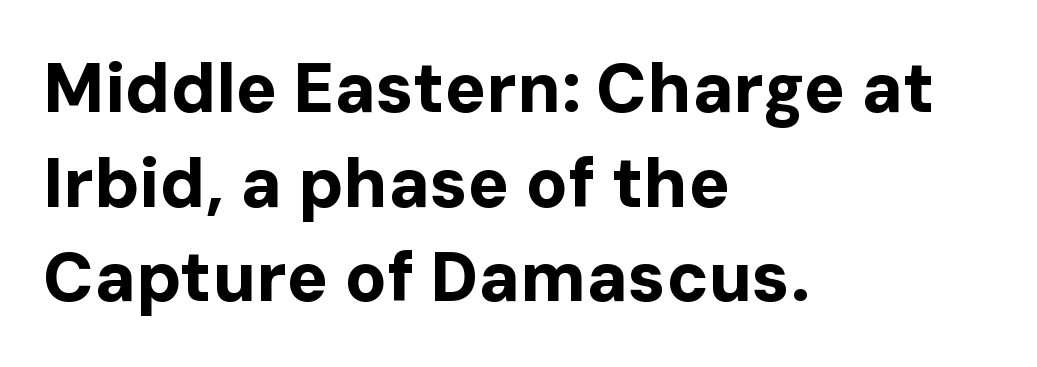
The image shows 69 px bold sans-serif type, upright; set left-aligned, normal line spacing (1.37x), normal letter spacing, not underlined; low stroke contrast and a medium x-height.
